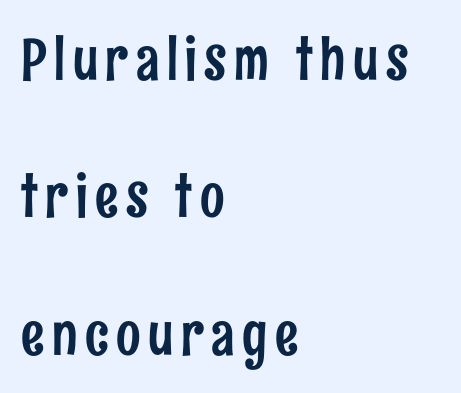
{"serif": "no", "italic": "no", "width": "condensed", "stroke_contrast": "low", "x_height": "medium", "monospaced": "no", "underline": "no", "align": "left", "line_spacing": "loose", "line_spacing_ratio": 2.37, "glyph_px": 58}
